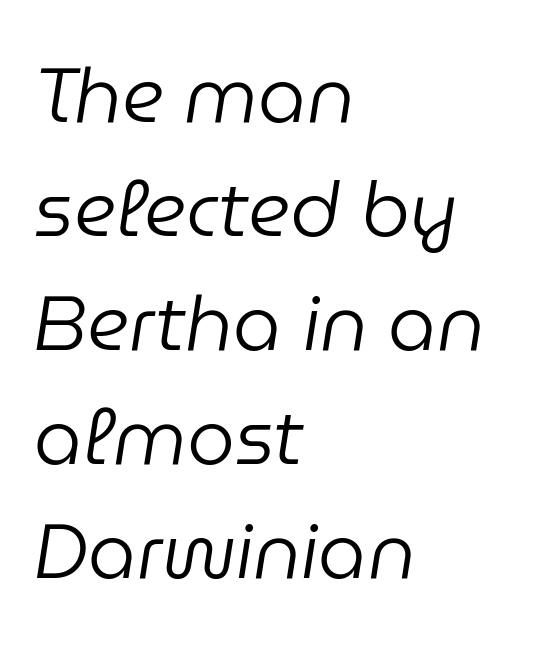
Stroke thickness stays within the range of a standard reading face or lighter. Nothing unusual about the tracking: characters are spaced as the font intends. The designer left line spacing at the default. This rendering features lettering with no underline.
